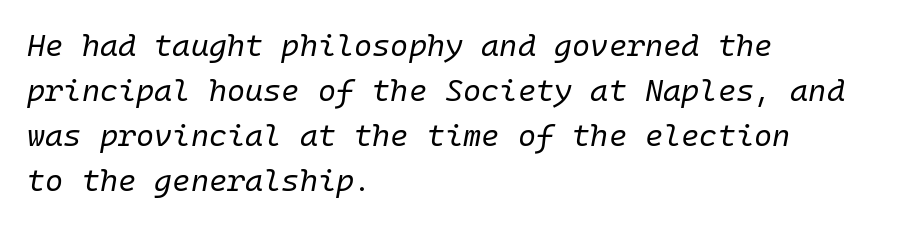
Q: Is the text bold? A: No.
Q: Is the text italic (slanted)? A: Yes, it leans right by about 10 degrees.
Q: Is the text underlined? A: No.
Q: How is the paragraph aligned? A: Left-aligned.
Q: Is the spacing between letters normal or unusually wide? A: Normal.
Q: Is the spacing between lines tight, normal or loose? A: Normal.
Q: Width (condensed, normal, or wide)? A: Normal.
Q: Stroke contrast? A: Low.
Q: x-height? A: Medium.
Q: Monospaced? A: Yes.
